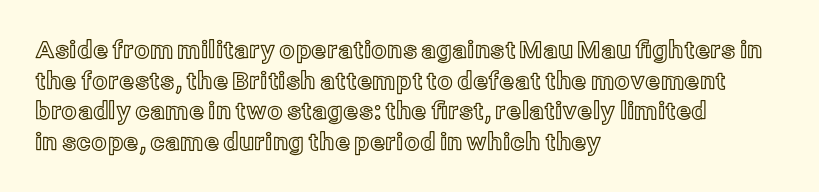
Q: Is the text italic (slanted)? A: No, it is upright.
Q: Is the text underlined? A: No.
Q: How is the paragraph aligned? A: Left-aligned.
Q: Is the spacing between letters normal or unusually wide? A: Normal.
Q: Is the spacing between lines tight, normal or loose? A: Normal.
